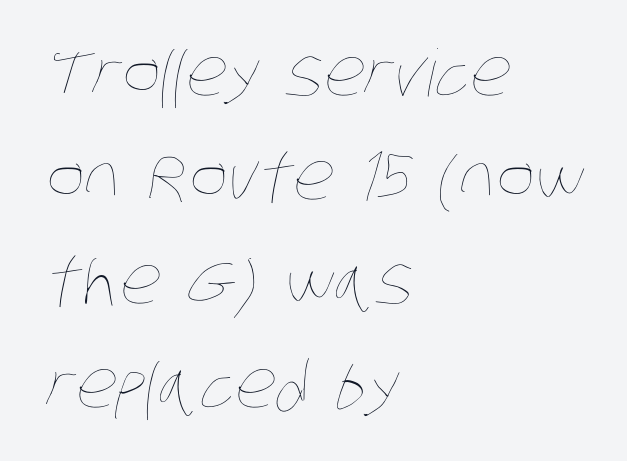
{"bold": "no", "weight": "thin", "width": "condensed", "stroke_contrast": "low", "x_height": "large", "monospaced": "no", "underline": "no", "align": "left", "line_spacing": "normal", "line_spacing_ratio": 1.6, "letter_spacing": "normal", "letter_spacing_em": 0.0, "glyph_px": 65}
